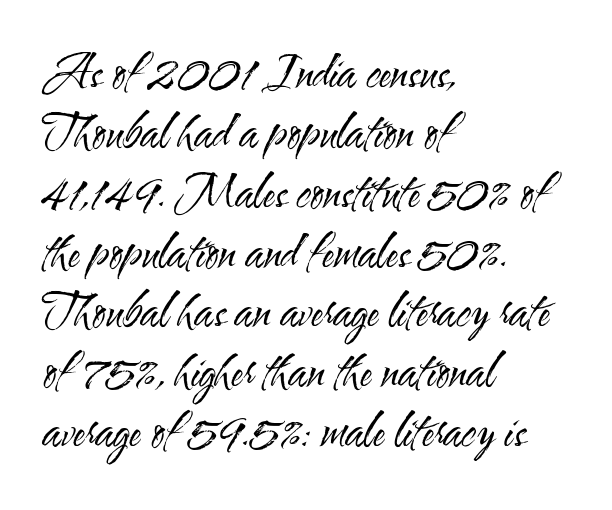
The image shows 45 px regular-weight, condensed sans-serif type; set left-aligned, normal line spacing (1.33x), normal letter spacing, not underlined; medium stroke contrast and a small x-height.
